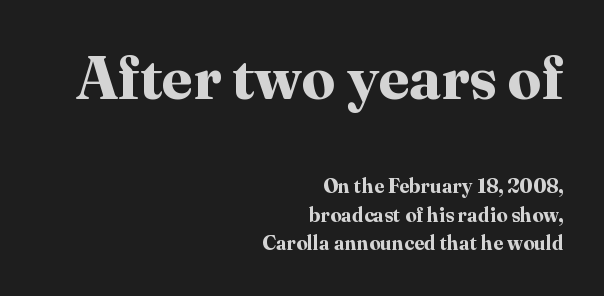
The image shows 60 px bold serif type, upright; set right-aligned, normal line spacing (1.42x), normal letter spacing, not underlined; the first (top) block is 3.0x larger; high stroke contrast and a medium x-height.
